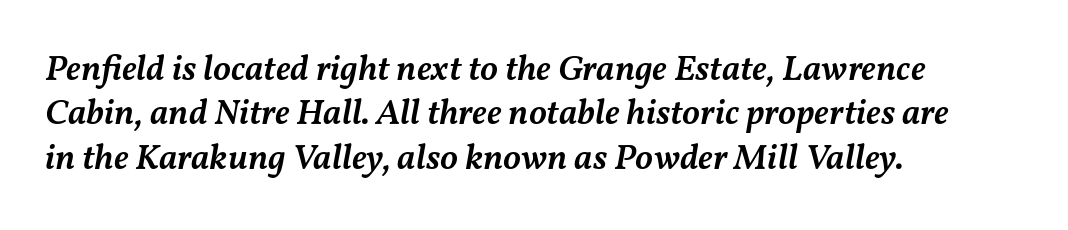
{"italic": "yes", "lean": "right", "slant_degrees": 11, "bold": "semi", "weight": "semibold", "width": "normal", "stroke_contrast": "medium", "x_height": "medium", "monospaced": "no", "underline": "no", "align": "left", "line_spacing_ratio": 1.23, "letter_spacing": "normal", "letter_spacing_em": 0.0, "glyph_px": 36}
